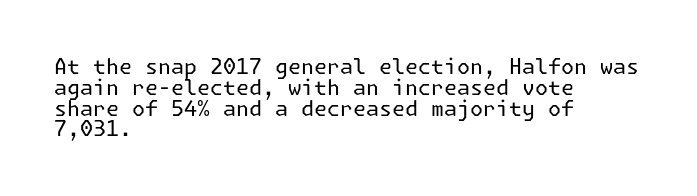
Q: Is the text bold? A: No.
Q: Is the text italic (slanted)? A: No, it is upright.
Q: Is the text underlined? A: No.
Q: How is the paragraph aligned? A: Left-aligned.
Q: Is the spacing between letters normal or unusually wide? A: Normal.
Q: Is the spacing between lines tight, normal or loose? A: Tight.
